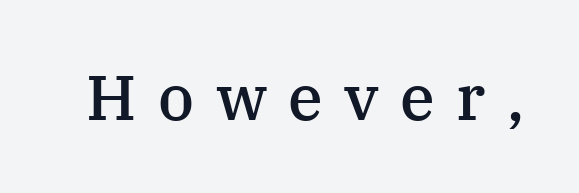
Q: Is the text bold? A: Semi-bold.
Q: Is the text italic (slanted)? A: No, it is upright.
Q: Is the typeface a serif or a sans-serif typeface? A: Serif.
Q: Is the text underlined? A: No.
Q: Is the spacing between letters normal or unusually wide? A: Unusually wide.
Q: Width (condensed, normal, or wide)? A: Normal.
Q: Stroke contrast? A: Medium.
Q: x-height? A: Medium.
Q: Monospaced? A: No.
